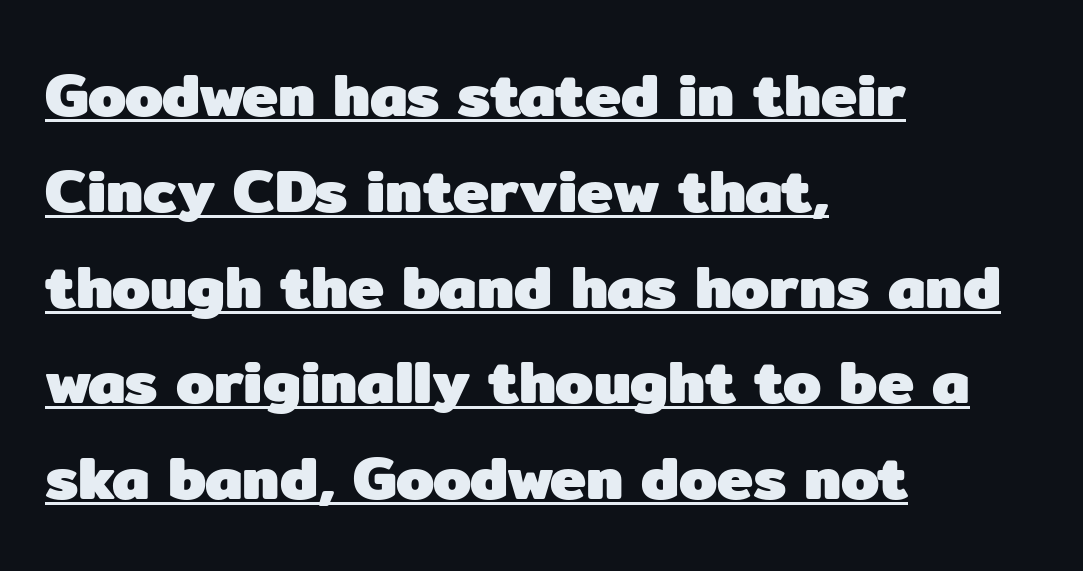
You can tell it's not italic because the verticals are truly vertical. The glyphs have the mass of a bold cut. Regular leading. Look at the bottom of the vertical strokes: they stop flat, with no serifs. Words appear dense and cohesive because spacing is normal. Casual observation: everything's shoved over to the left.
